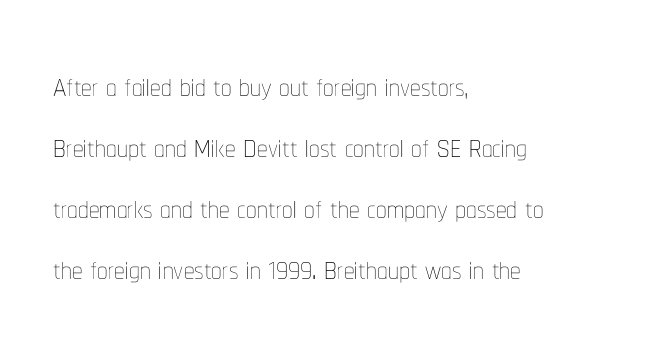
This block has exactly the height ordinary leading produces. The type is set solid horizontally, with unmodified tracking. These lines are rendered in a variable-pitch font. Each stroke keeps to a modest, everyday thickness or less.
